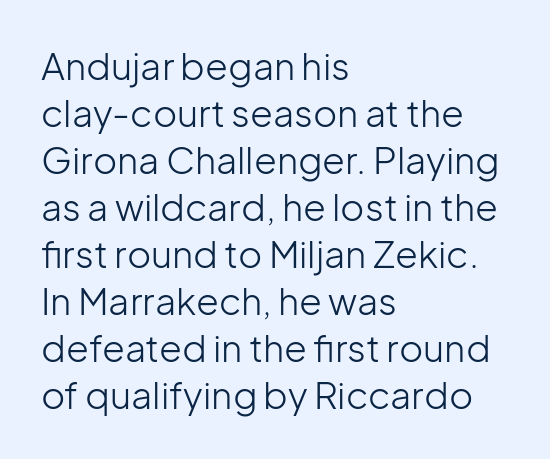
No heavy texture on the line: the type isn't bold. The compositor pushed each line to the left boundary. Vertical strokes here are truly vertical. The rendering uses a moderate line-height, typical for paragraphs. Here the designer chose a conventional face with non-uniform glyph widths.
